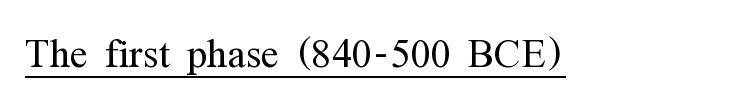
{"serif": "yes", "italic": "no", "bold": "no", "weight": "light", "width": "condensed", "stroke_contrast": "medium", "x_height": "medium", "monospaced": "no", "underline": "yes", "letter_spacing": "normal", "letter_spacing_em": 0.0, "glyph_px": 53}
